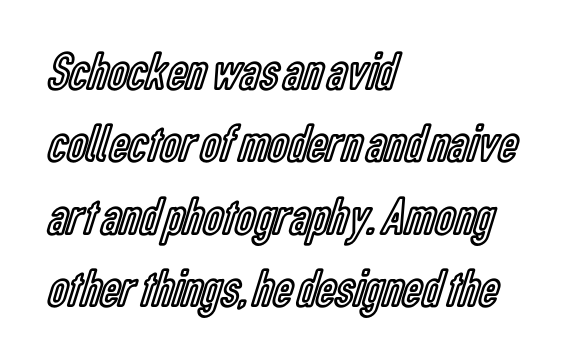
The image shows 54 px condensed type; set left-aligned, normal line spacing (1.34x), normal letter spacing, not underlined; a medium x-height.
